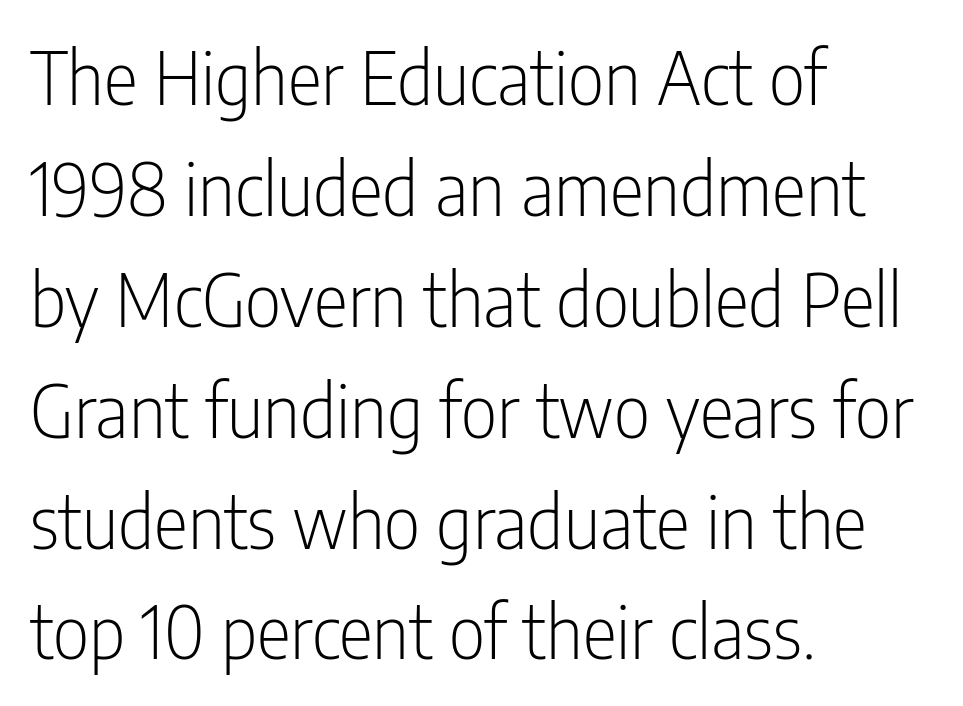
Q: Is the text bold? A: No.
Q: Is the text italic (slanted)? A: No, it is upright.
Q: Is the typeface a serif or a sans-serif typeface? A: Sans-serif.
Q: Is the text underlined? A: No.
Q: How is the paragraph aligned? A: Left-aligned.
Q: Is the spacing between letters normal or unusually wide? A: Normal.
Q: Is the spacing between lines tight, normal or loose? A: Normal.
Q: Width (condensed, normal, or wide)? A: Condensed.
Q: Stroke contrast? A: Low.
Q: x-height? A: Medium.
Q: Monospaced? A: No.
